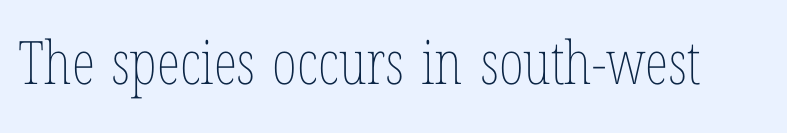
Counters stay open thanks to moderate or lighter strokes. The face used here is rendered with its standard letterfit. No italicization has been applied; the sample stays upright. Looks like regular typesetting: each glyph gets only the width it needs.
